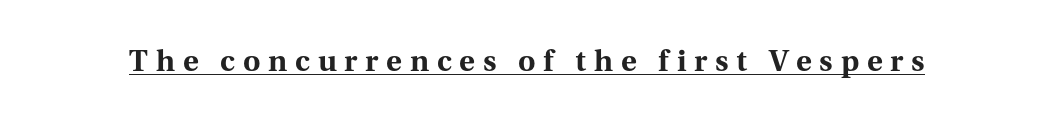
{"serif": "yes", "italic": "no", "bold": "yes", "weight": "bold", "width": "normal", "stroke_contrast": "medium", "x_height": "medium", "monospaced": "no", "underline": "yes", "letter_spacing": "wide", "letter_spacing_em": 0.26, "glyph_px": 30}
